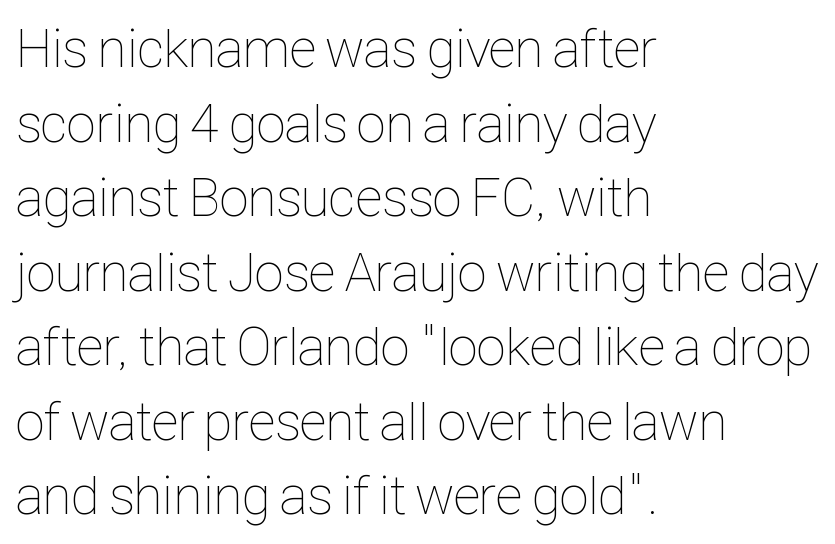
Stems and bowls with no extra thickness — not bold. This rendering uses left alignment, leaving the right contour irregular. Regular leading. Each letter keeps its own natural width here, so spacing adapts to shape. Clear beneath every line of the passage.
